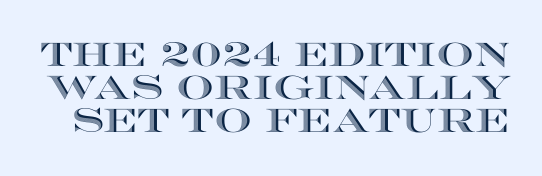
The image shows 33 px wide type, upright; set tight line spacing (1.0x), normal letter spacing, not underlined; a large x-height.
